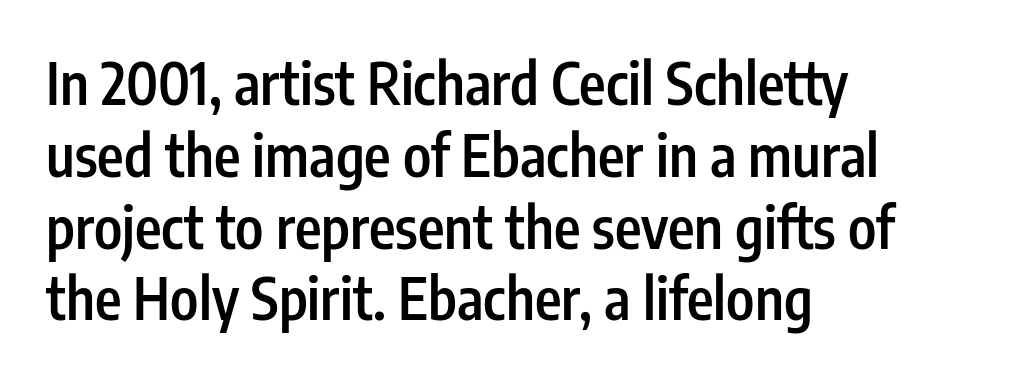
The image shows 57 px semibold, condensed sans-serif type, upright; set left-aligned, normal line spacing (1.26x), normal letter spacing, not underlined; low stroke contrast and a medium x-height.
